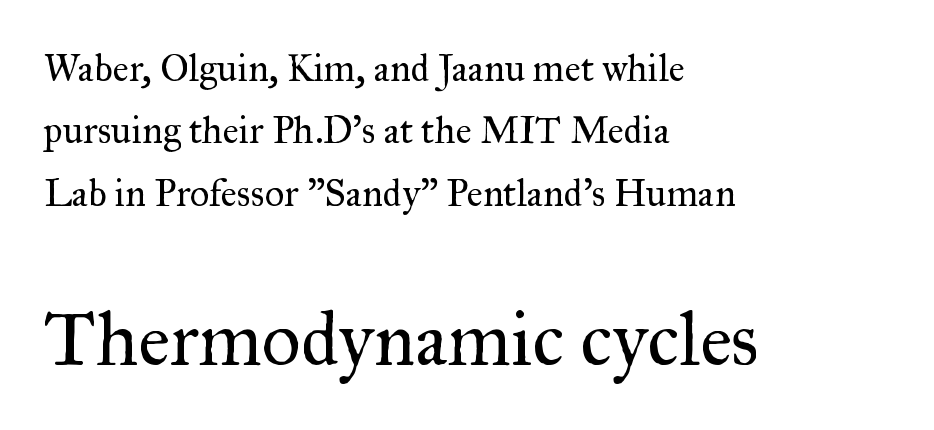
{"serif": "yes", "italic": "no", "bold": "no", "weight": "regular", "width": "normal", "stroke_contrast": "medium", "x_height": "small", "monospaced": "no", "underline": "no", "align": "left", "line_spacing": "normal", "line_spacing_ratio": 1.64, "letter_spacing": "normal", "letter_spacing_em": 0.0, "larger_block": "second", "size_ratio": 2.0, "glyph_px": 76}
